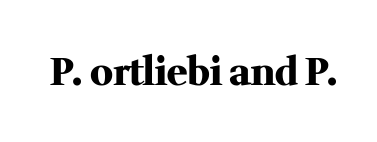
The image shows 38 px heavy serif type, upright; set normal letter spacing, not underlined; medium stroke contrast and a medium x-height.
